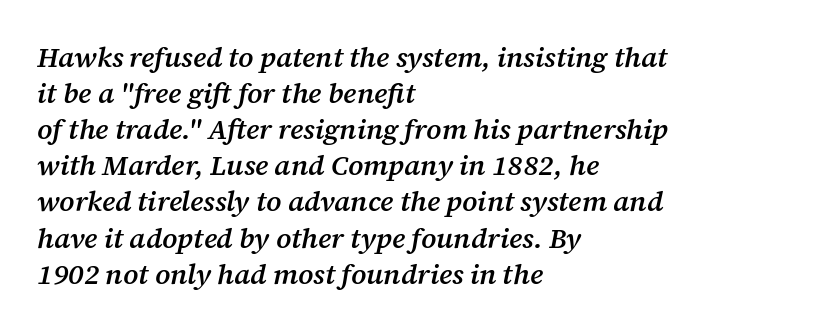
This rendering features lettering with no underline. Weight: semibold (demi). The rendering shows small feet on the letterforms — a serif design. Inter-character spacing is left at the font's built-in metrics. Tall strokes in this sample are angled rather than plumb. Baseline-to-baseline distance is the conventional proportion of letter height.
